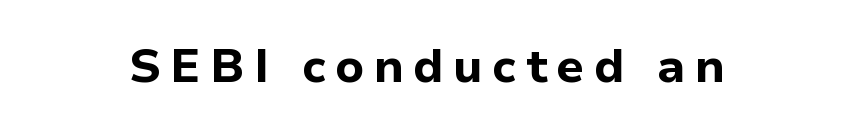
The passage shown is typeset with a sans-serif family. Heavy-handed strokes throughout: this text is bold. The letterforms stand isolated, each surrounded by extra space. Just letters on the line, the space beneath them empty. This is roman type, the default non-slanted kind.
